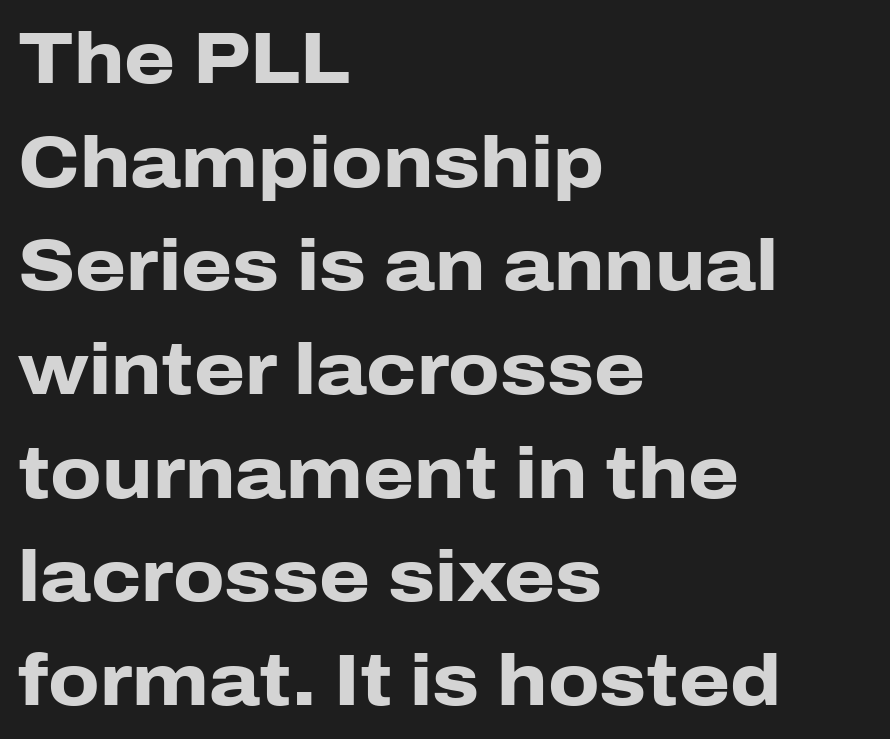
This is the regular roman posture of the typeface. Font category for this specimen: sans-serif. The specimen omits any rule beneath the text block's lines. You could not count columns in this text — the font is proportionally spaced. Teacher's note: observe the even left margin — that is flush-left alignment. Summary of vertical rhythm: regular, with standard interline spacing.
